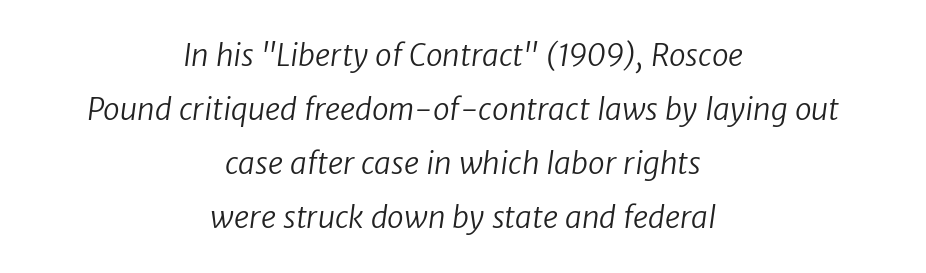
Short note: letters normally spaced. Check under the words: just untouched page. To sum up the face: it is a sans, with no serifs. Caption: face not bold, strokes unweighted. The letters advance in unequal steps, a hallmark of proportional type.
